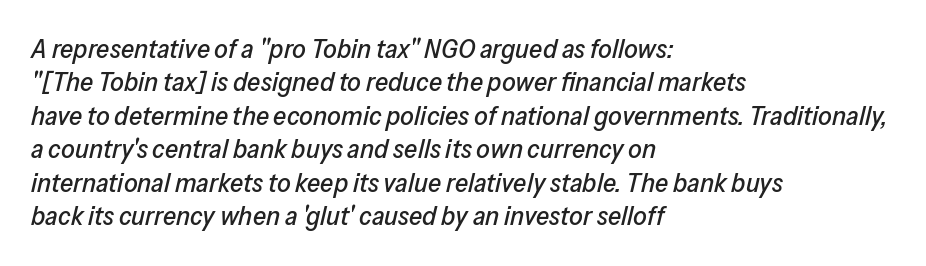
{"italic": "yes", "lean": "right", "slant_degrees": 13, "underline": "no", "align": "left", "line_spacing_ratio": 1.24, "letter_spacing": "normal", "letter_spacing_em": 0.0, "glyph_px": 27}
